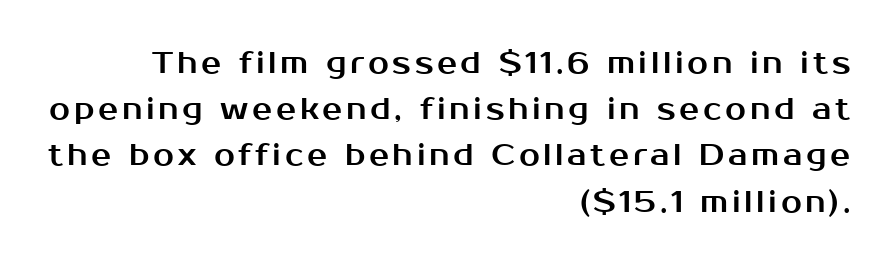
Proportional: the letters do not fall into vertical columns. Descenders hang freely into open space. Honestly, the row spacing looks completely unremarkable. The rendering shows plain stroke endings on the letterforms — a sans-serif design.
